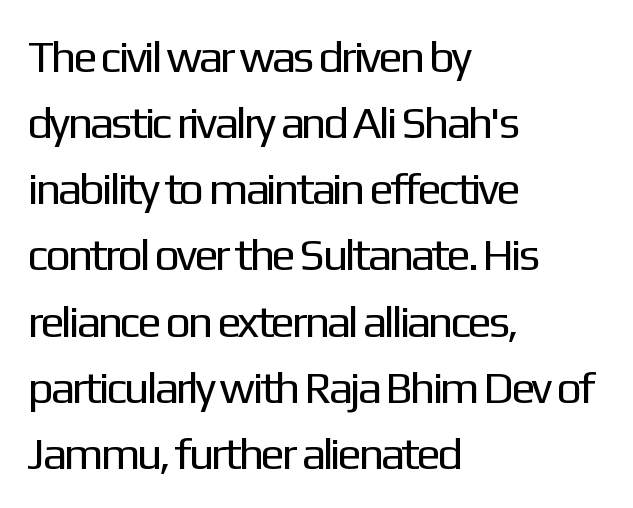
No heavy texture on the line: the type isn't bold. Is there much room between lines? A standard amount, neither cramped nor airy. Each row of text sits above clean, open space. Stroke terminals: plain, sans-serif.
